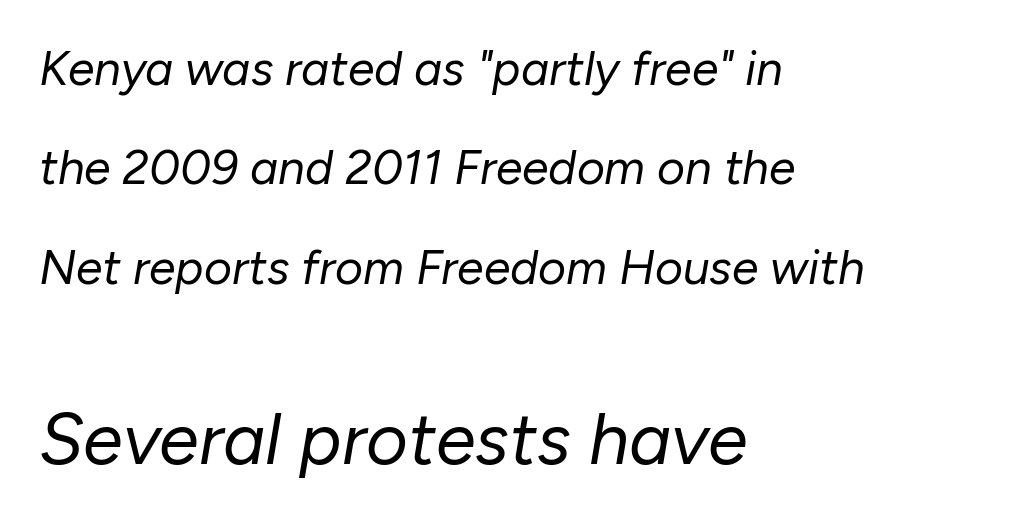
{"italic": "yes", "lean": "right", "slant_degrees": 10, "bold": "no", "weight": "regular", "width": "normal", "stroke_contrast": "low", "x_height": "medium", "monospaced": "no", "underline": "no", "align": "left", "line_spacing": "loose", "line_spacing_ratio": 2.07, "letter_spacing": "normal", "letter_spacing_em": 0.0, "larger_block": "second", "size_ratio": 1.5, "glyph_px": 72}
